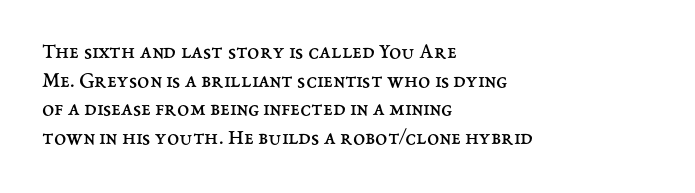
The image shows 22 px text type, upright; set left-aligned, normal line spacing (1.3x), normal letter spacing, not underlined.
